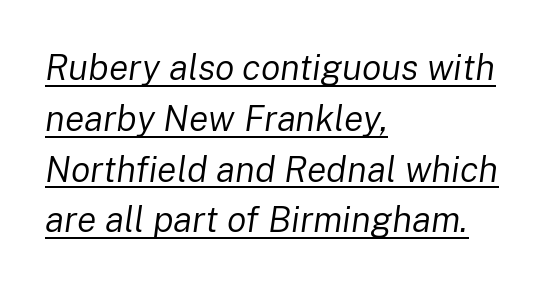
The image shows 36 px regular-weight type, italic (leaning right); set left-aligned, normal line spacing (1.41x), normal letter spacing, underlined; low stroke contrast and a medium x-height.
